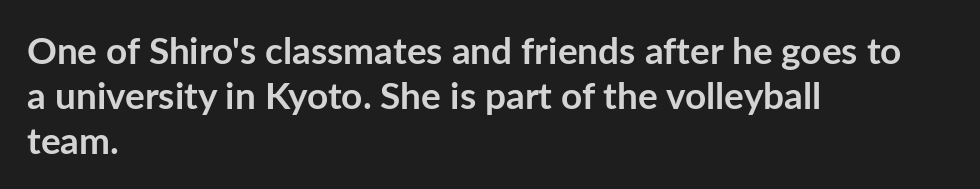
Short note: letters normally spaced. The face used here is proportionally spaced, like ordinary book or web type. Style check: upright. The passage shown is emphatically bold.
